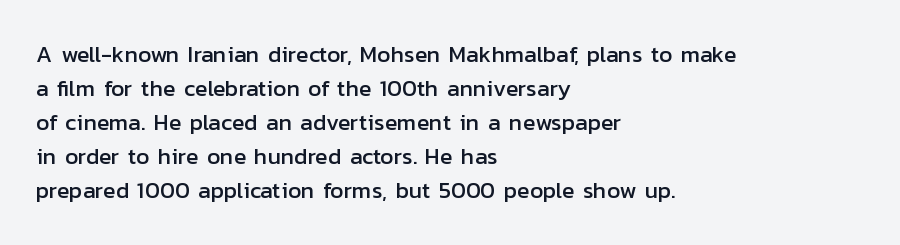
{"italic": "no", "underline": "no", "align": "left", "line_spacing": "normal", "line_spacing_ratio": 1.48, "letter_spacing": "normal", "letter_spacing_em": 0.0, "glyph_px": 23}
